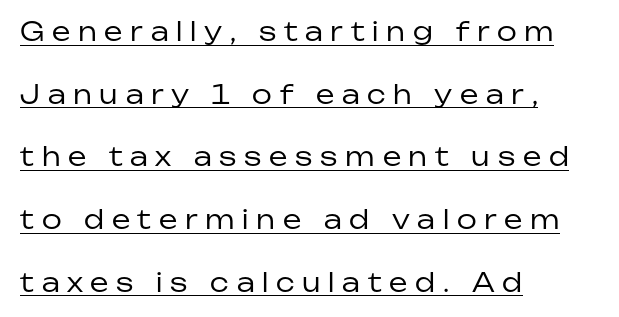
The image shows 26 px text type, upright; set left-aligned, loose line spacing (2.41x), unusually wide letter spacing (+0.3 em), underlined.
